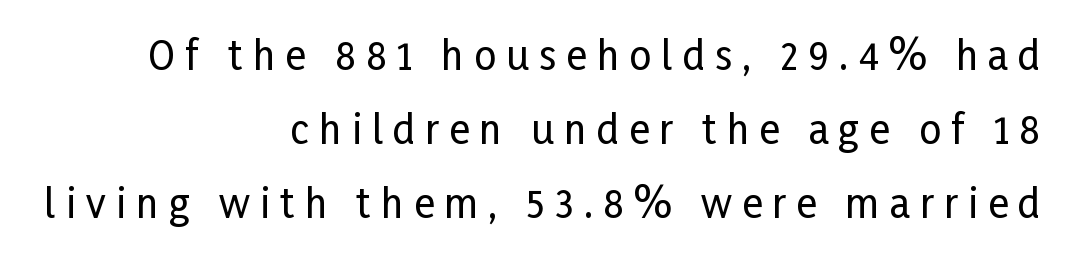
The image shows 39 px condensed sans-serif type, upright; set right-aligned, loose line spacing (1.9x), unusually wide letter spacing (+0.26 em), not underlined; low stroke contrast and a medium x-height.
